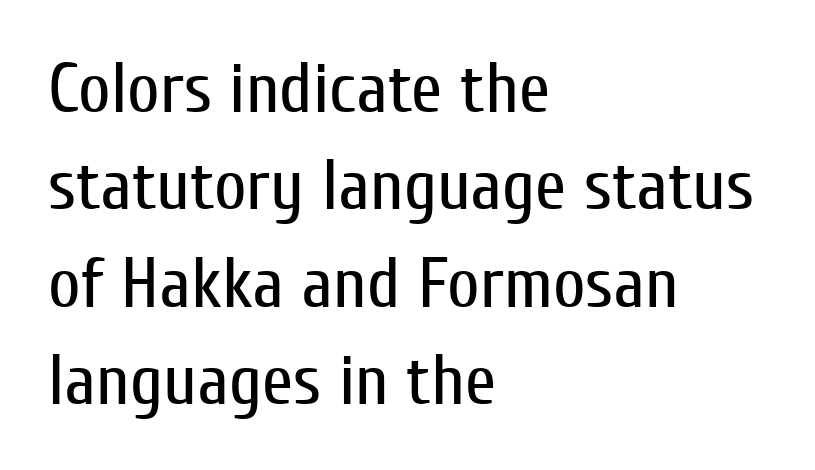
{"serif": "no", "italic": "no", "bold": "no", "weight": "regular", "width": "condensed", "stroke_contrast": "low", "x_height": "medium", "monospaced": "no", "underline": "no", "align": "left", "line_spacing": "normal", "line_spacing_ratio": 1.37, "letter_spacing": "normal", "letter_spacing_em": 0.0, "glyph_px": 71}
